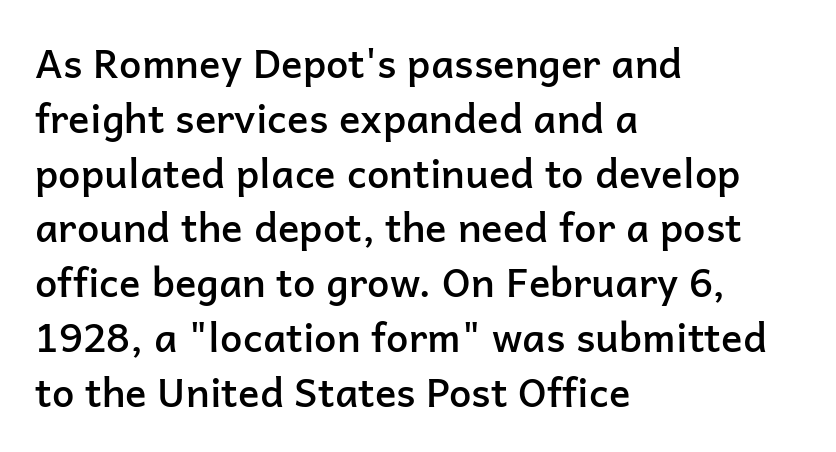
The designer went with a sans here, leaving each stem footless. Do the characters align in a grid? No, the font is proportional. The passage shown is not underscored anywhere. A typesetter would call this zero additional tracking.
